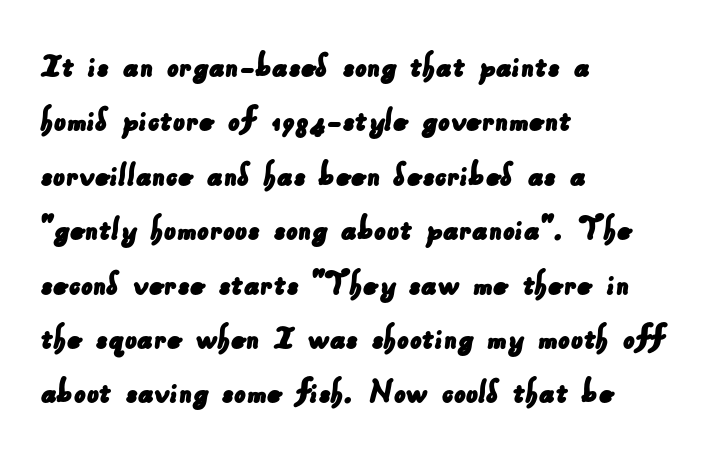
Compared with typical body copy, the letter spacing here is the same. Letterform terminals end flat and unadorned throughout the passage. Think of a printed novel: that variable character pitch is what you see here. Line starts are locked; line ends wander. Summary of vertical rhythm: regular, with standard interline spacing. No word sits above an underline.
